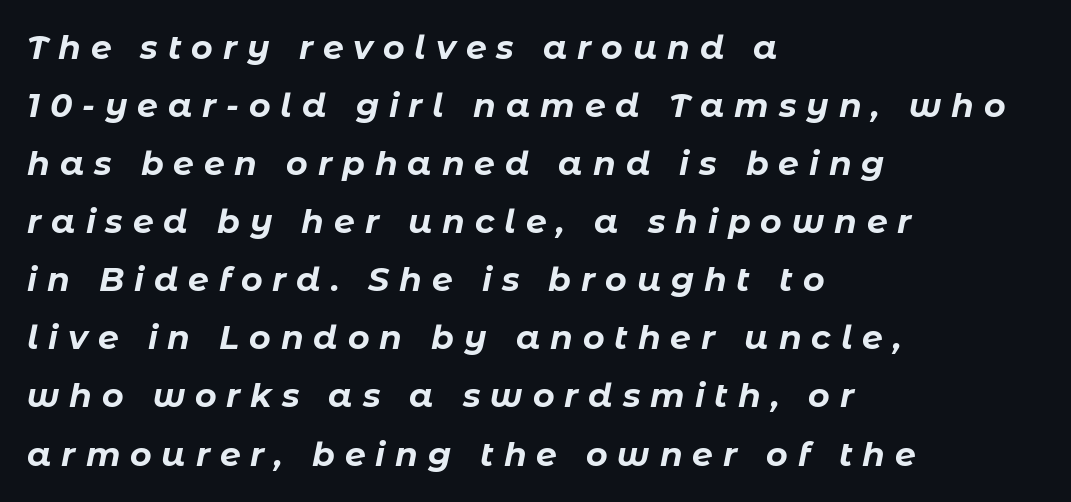
Italic? Definitely — the glyphs are oblique. The strokes are fattened all the way to bold. Has an underline been added? It has not. The line texture is sparse and dotted thanks to wide tracking. Reading down the block, your eye returns to a fixed left position each line.
